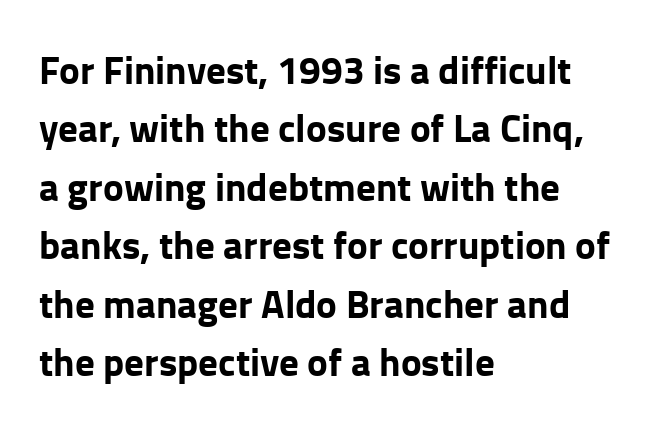
{"serif": "no", "italic": "no", "bold": "yes", "weight": "bold", "width": "normal", "stroke_contrast": "low", "x_height": "medium", "monospaced": "no", "underline": "no", "align": "left", "line_spacing": "normal", "line_spacing_ratio": 1.5, "letter_spacing": "normal", "letter_spacing_em": 0.0, "glyph_px": 39}
